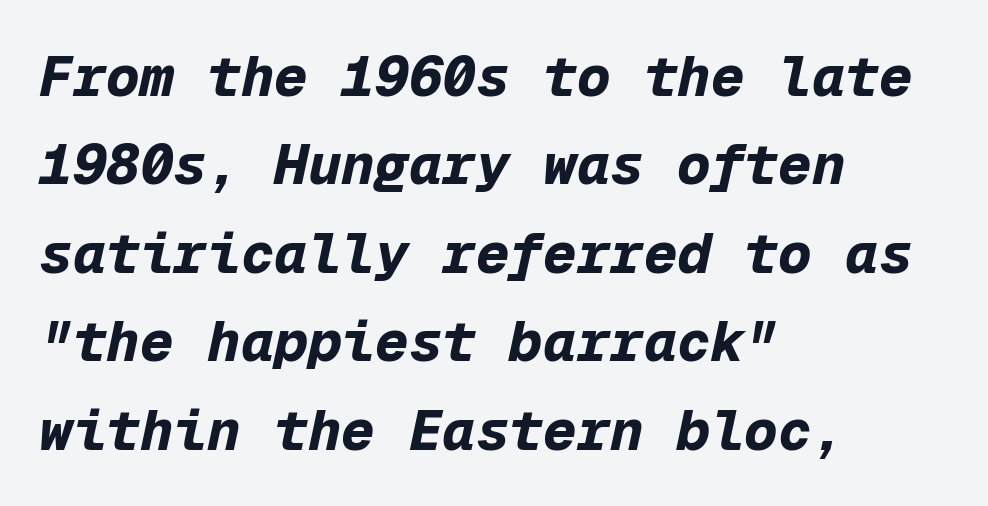
A typesetter would call this monospace, since all characters share one set width. Inter-character spacing is left at the font's built-in metrics. The vertical gap from one line to the next is medium. Pretty heavy lettering here — definitely bold. Line beginnings align vertically; line endings do not. The lettering tilts uniformly, giving the passage an italic look.
